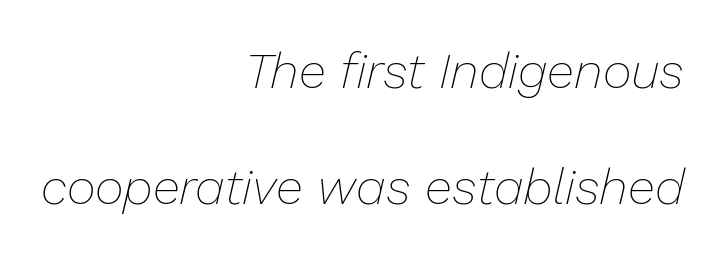
The image shows 50 px thin type, italic (leaning right); set right-aligned, loose line spacing (2.32x), normal letter spacing, not underlined; low stroke contrast and a medium x-height.
